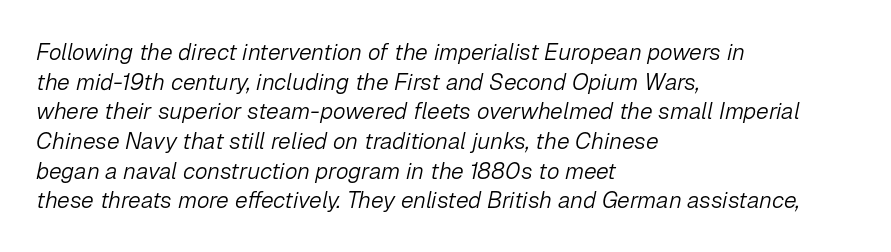
Baseline-to-baseline distance is the conventional proportion of letter height. Does the copy run flush right? No — it runs flush left. Rendered with sloped, italic letterforms. The words here are not underlined. Heft: none added — not bold.
